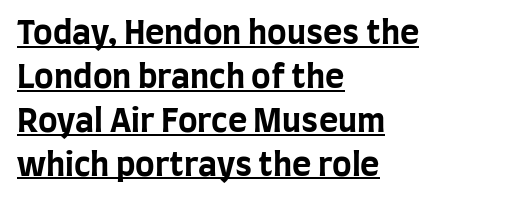
Line starts are locked; line ends wander. This sample uses a sans-serif face. Character widths vary here, with narrow letters taking less room than wide ones. Nothing unusual about the tracking: characters are spaced as the font intends. The rendering uses the underline text-decoration.
